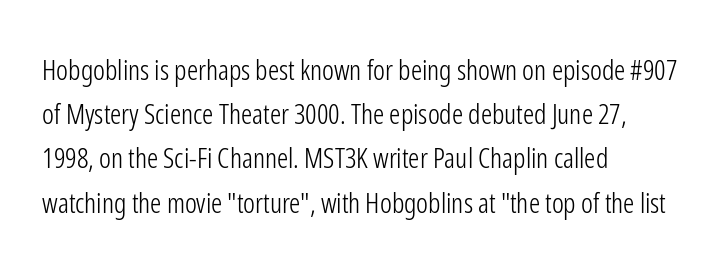
{"serif": "no", "italic": "no", "bold": "no", "weight": "light", "width": "condensed", "stroke_contrast": "low", "x_height": "medium", "monospaced": "no", "underline": "no", "align": "left", "line_spacing": "normal", "line_spacing_ratio": 1.58, "letter_spacing": "normal", "letter_spacing_em": 0.0, "glyph_px": 28}
